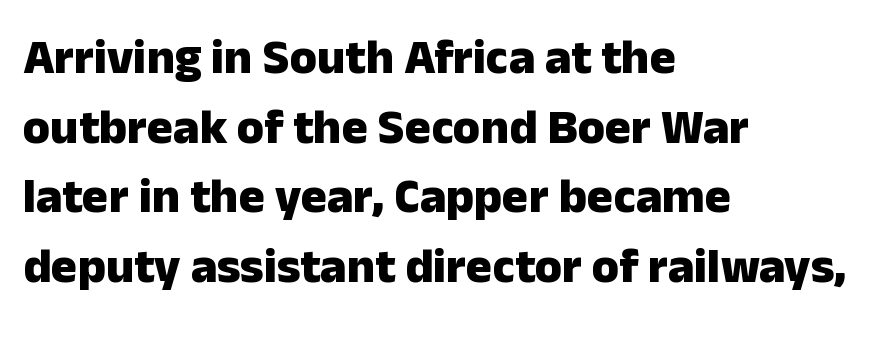
Italic: no, the glyphs are upright roman. Casual observation: everything's shoved over to the left. The rendering uses natural spacing where letterforms have individual widths. You can tell from the bare stems that sans-serif type was used. These lines keep a tight, regular rhythm from letter to letter.
